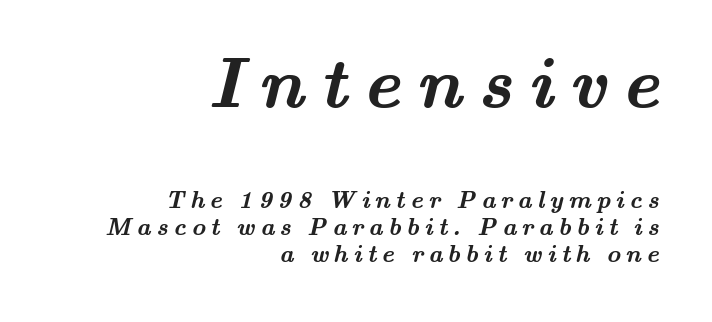
Q: Is the text bold? A: Yes.
Q: Is the typeface a serif or a sans-serif typeface? A: Serif.
Q: Is the text underlined? A: No.
Q: How is the paragraph aligned? A: Right-aligned.
Q: Is the spacing between letters normal or unusually wide? A: Unusually wide.
Q: Is the spacing between lines tight, normal or loose? A: Tight.
Q: Which block of text is set in a larger size, the first (top) or the second (bottom)? A: The first (top) one.
Q: Width (condensed, normal, or wide)? A: Wide.
Q: Stroke contrast? A: Medium.
Q: x-height? A: Small.
Q: Monospaced? A: No.
